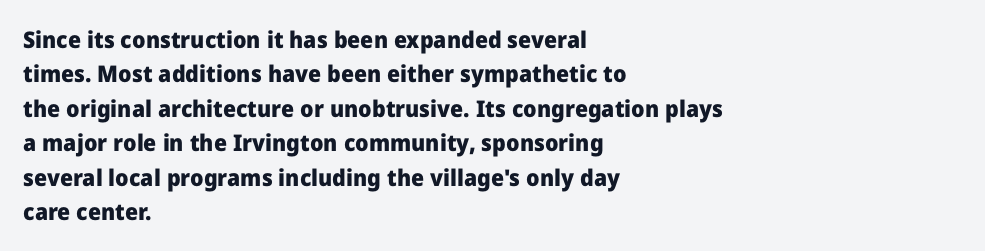
{"italic": "no", "bold": "yes", "underline": "no", "align": "left", "line_spacing": "normal", "line_spacing_ratio": 1.5, "letter_spacing": "normal", "letter_spacing_em": 0.0, "glyph_px": 23}
